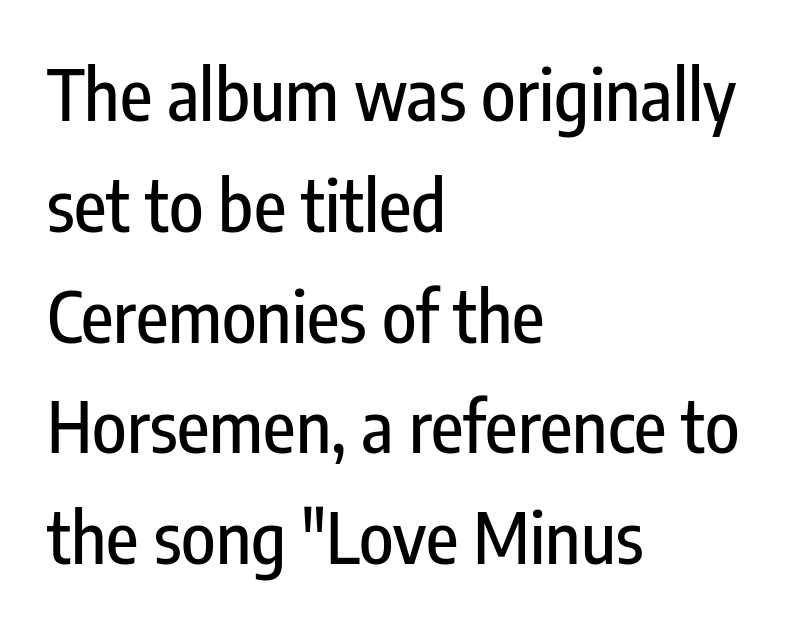
{"serif": "no", "italic": "no", "width": "condensed", "stroke_contrast": "low", "x_height": "medium", "monospaced": "no", "underline": "no", "align": "left", "line_spacing": "normal", "line_spacing_ratio": 1.56, "letter_spacing": "normal", "letter_spacing_em": 0.0, "glyph_px": 71}
